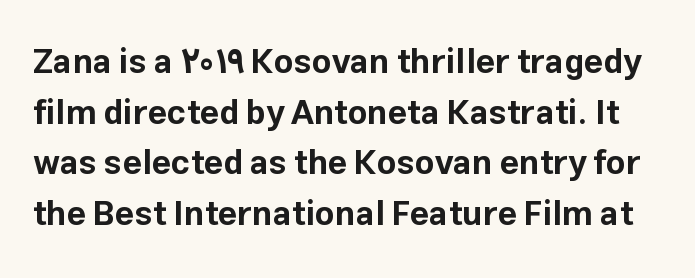
Q: Is the text bold? A: Yes.
Q: Is the text italic (slanted)? A: No, it is upright.
Q: Is the typeface a serif or a sans-serif typeface? A: Sans-serif.
Q: Is the text underlined? A: No.
Q: Is the spacing between letters normal or unusually wide? A: Normal.
Q: Is the spacing between lines tight, normal or loose? A: Normal.
Q: Width (condensed, normal, or wide)? A: Normal.
Q: Stroke contrast? A: Low.
Q: x-height? A: Medium.
Q: Monospaced? A: No.
